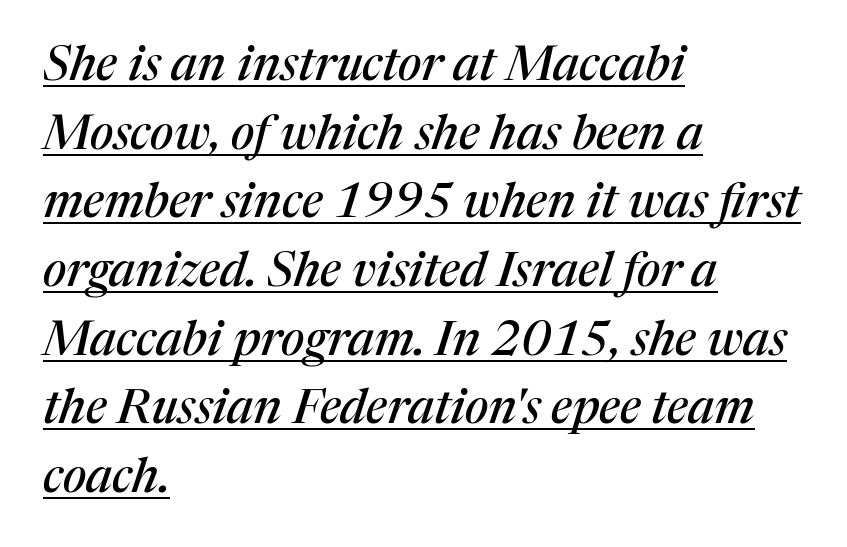
The passage shown is typed in a proportional face where columns would drift. You can tell from the footed stems that serif type was used. Every character sits at an angle, as italics do. One glance says typical: line gaps are just what's usual.
